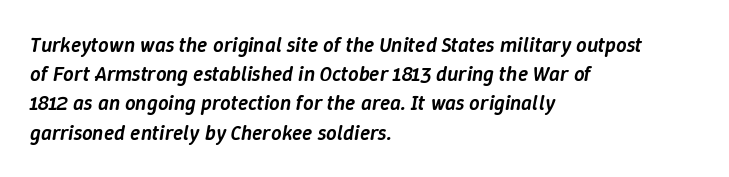
The image shows 21 px text type, italic (leaning right); set left-aligned, normal line spacing (1.39x), normal letter spacing, not underlined.
